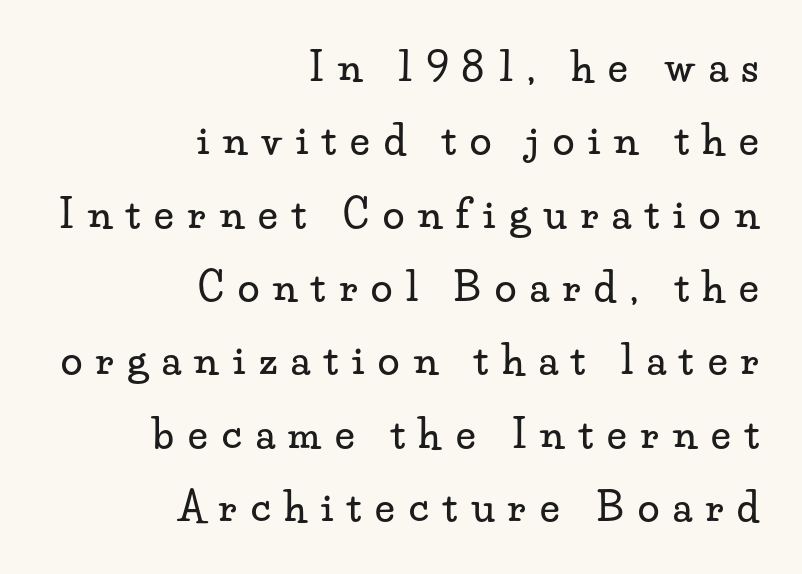
Q: Is the text italic (slanted)? A: No, it is upright.
Q: Is the typeface a serif or a sans-serif typeface? A: Serif.
Q: Is the text underlined? A: No.
Q: How is the paragraph aligned? A: Right-aligned.
Q: Is the spacing between letters normal or unusually wide? A: Unusually wide.
Q: Width (condensed, normal, or wide)? A: Wide.
Q: Stroke contrast? A: Low.
Q: x-height? A: Small.
Q: Monospaced? A: No.
